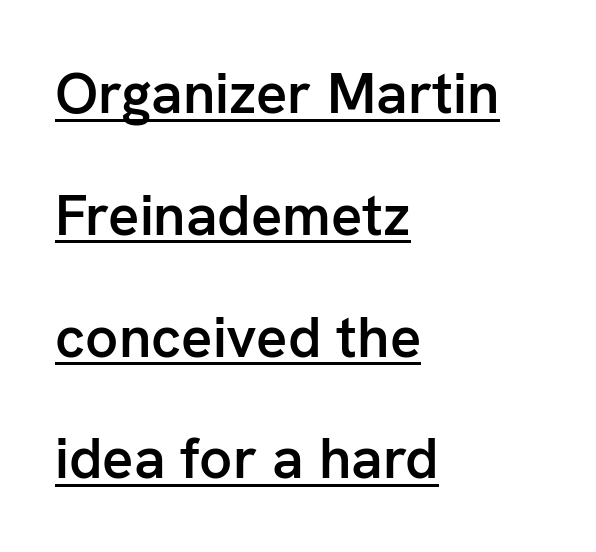
{"serif": "no", "italic": "no", "bold": "semi", "weight": "semibold", "width": "normal", "stroke_contrast": "low", "x_height": "medium", "monospaced": "no", "underline": "yes", "align": "left", "line_spacing": "loose", "line_spacing_ratio": 2.1, "letter_spacing": "normal", "letter_spacing_em": 0.0, "glyph_px": 58}
